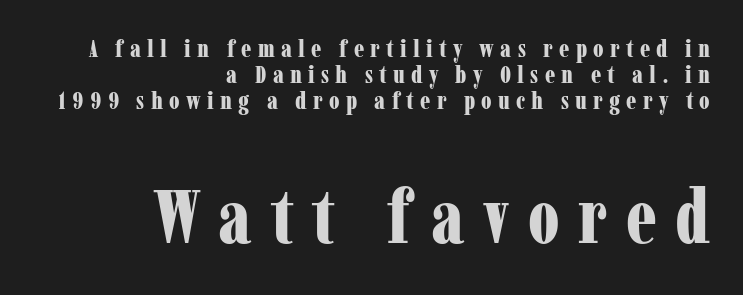
Q: Is the text bold? A: Yes.
Q: Is the text italic (slanted)? A: No, it is upright.
Q: Is the typeface a serif or a sans-serif typeface? A: Serif.
Q: Is the text underlined? A: No.
Q: How is the paragraph aligned? A: Right-aligned.
Q: Is the spacing between letters normal or unusually wide? A: Unusually wide.
Q: Is the spacing between lines tight, normal or loose? A: Tight.
Q: Which block of text is set in a larger size, the first (top) or the second (bottom)? A: The second (bottom) one.
Q: Width (condensed, normal, or wide)? A: Condensed.
Q: Stroke contrast? A: Low.
Q: x-height? A: Medium.
Q: Monospaced? A: No.
